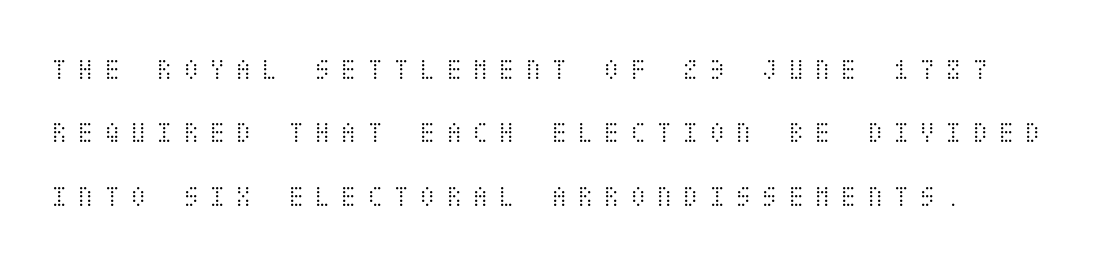
{"italic": "no", "bold": "no", "weight": "light", "width": "condensed", "stroke_contrast": "medium", "x_height": "large", "underline": "no", "line_spacing": "loose", "line_spacing_ratio": 2.11, "letter_spacing": "wide", "letter_spacing_em": 0.33, "glyph_px": 30}
